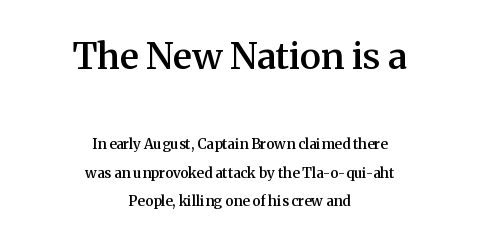
Q: Is the text bold? A: Semi-bold.
Q: Is the text italic (slanted)? A: No, it is upright.
Q: Is the typeface a serif or a sans-serif typeface? A: Serif.
Q: Is the text underlined? A: No.
Q: How is the paragraph aligned? A: Centered.
Q: Is the spacing between letters normal or unusually wide? A: Normal.
Q: Is the spacing between lines tight, normal or loose? A: Loose.
Q: Which block of text is set in a larger size, the first (top) or the second (bottom)? A: The first (top) one.
Q: Width (condensed, normal, or wide)? A: Normal.
Q: Stroke contrast? A: Medium.
Q: x-height? A: Medium.
Q: Monospaced? A: No.
